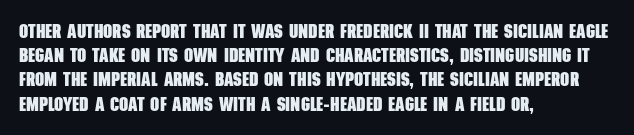
Q: Is the text bold? A: Yes.
Q: Is the text underlined? A: No.
Q: How is the paragraph aligned? A: Left-aligned.
Q: Is the spacing between letters normal or unusually wide? A: Normal.
